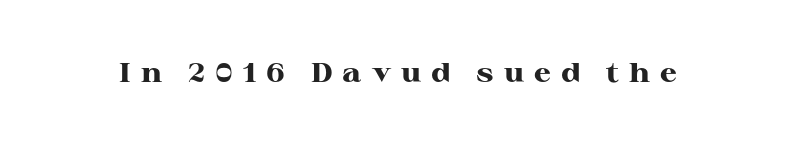
{"italic": "no", "bold": "yes", "underline": "no", "letter_spacing": "wide", "letter_spacing_em": 0.37, "glyph_px": 27}
